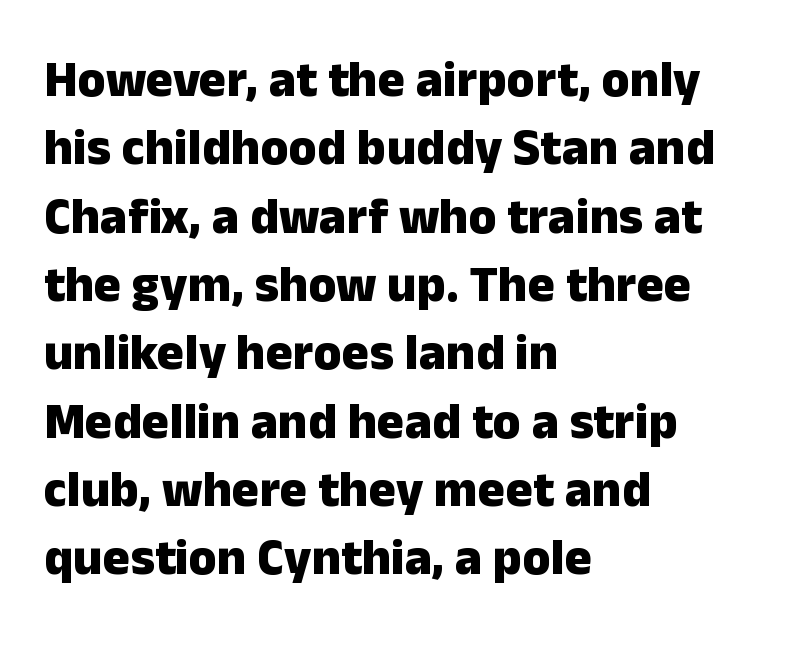
Q: Is the text bold? A: Yes.
Q: Is the text italic (slanted)? A: No, it is upright.
Q: Is the typeface a serif or a sans-serif typeface? A: Sans-serif.
Q: Is the text underlined? A: No.
Q: How is the paragraph aligned? A: Left-aligned.
Q: Is the spacing between letters normal or unusually wide? A: Normal.
Q: Is the spacing between lines tight, normal or loose? A: Normal.
Q: Width (condensed, normal, or wide)? A: Normal.
Q: Stroke contrast? A: Low.
Q: x-height? A: Medium.
Q: Monospaced? A: No.
